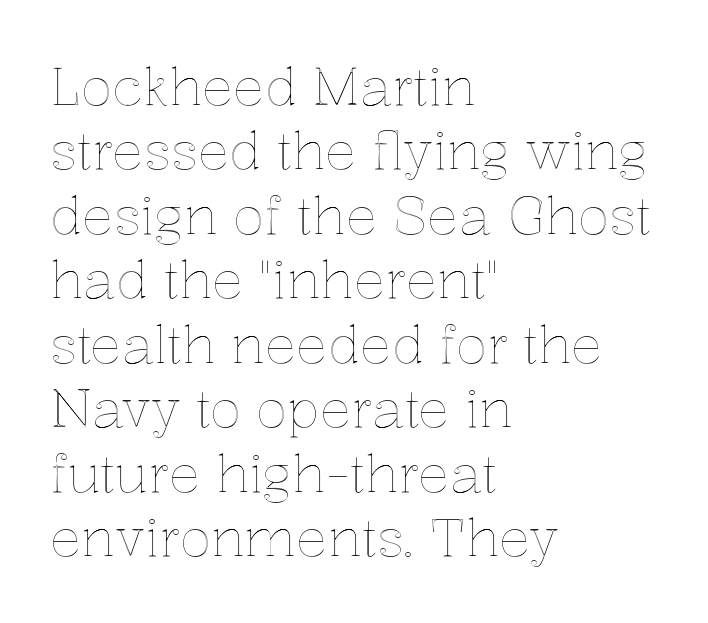
You could not count columns in this text — the font is proportionally spaced. The compositor pushed each line to the left boundary. Unmarked baselines from the first word to the last. No italicization has been applied; the sample stays upright. Words appear dense and cohesive because spacing is normal.
